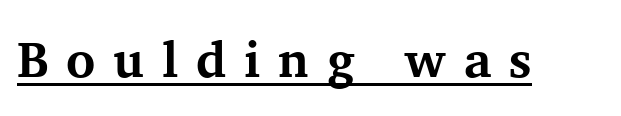
Q: Is the text bold? A: Yes.
Q: Is the text italic (slanted)? A: No, it is upright.
Q: Is the typeface a serif or a sans-serif typeface? A: Serif.
Q: Is the text underlined? A: Yes.
Q: Is the spacing between letters normal or unusually wide? A: Unusually wide.
Q: Width (condensed, normal, or wide)? A: Normal.
Q: Stroke contrast? A: Medium.
Q: x-height? A: Medium.
Q: Monospaced? A: No.
